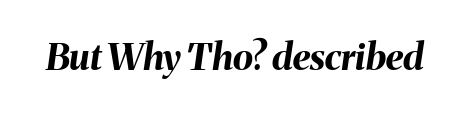
Q: Is the text bold? A: Yes.
Q: Is the text italic (slanted)? A: Yes, it leans right by about 8 degrees.
Q: Is the text underlined? A: No.
Q: Is the spacing between letters normal or unusually wide? A: Normal.
Q: Width (condensed, normal, or wide)? A: Normal.
Q: Stroke contrast? A: Medium.
Q: x-height? A: Medium.
Q: Monospaced? A: No.
